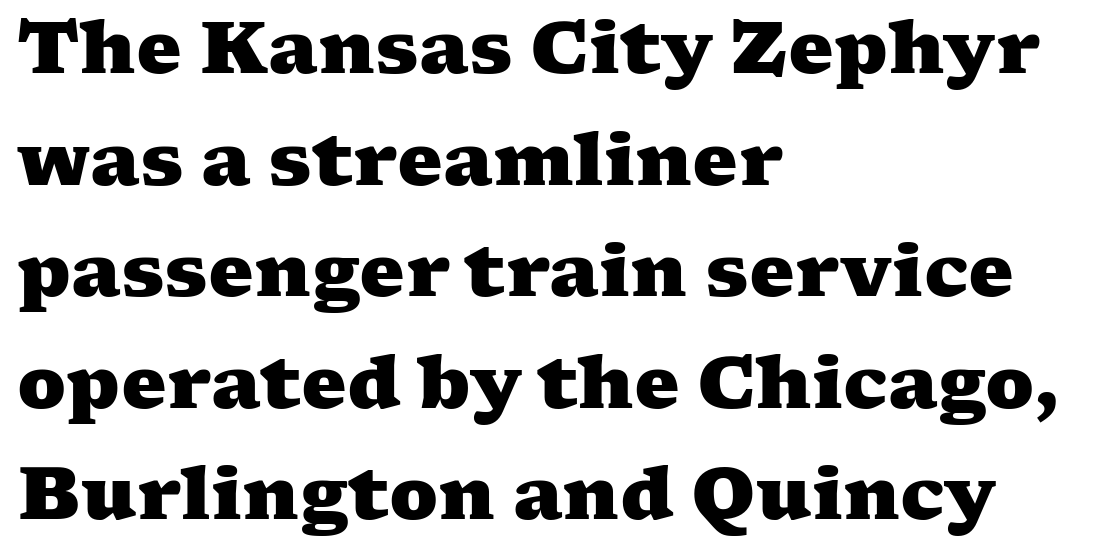
The type is set solid horizontally, with unmodified tracking. Each letter keeps its own natural width here, so spacing adapts to shape. Teacher's note: observe the even left margin — that is flush-left alignment. The rendering shows small feet on the letterforms — a serif design.
